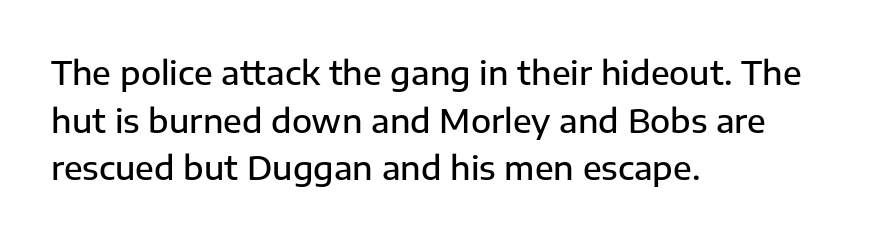
Q: Is the text bold? A: Semi-bold.
Q: Is the text italic (slanted)? A: No, it is upright.
Q: Is the typeface a serif or a sans-serif typeface? A: Sans-serif.
Q: Is the text underlined? A: No.
Q: How is the paragraph aligned? A: Left-aligned.
Q: Is the spacing between letters normal or unusually wide? A: Normal.
Q: Is the spacing between lines tight, normal or loose? A: Normal.
Q: Width (condensed, normal, or wide)? A: Normal.
Q: Stroke contrast? A: Low.
Q: x-height? A: Medium.
Q: Monospaced? A: No.
